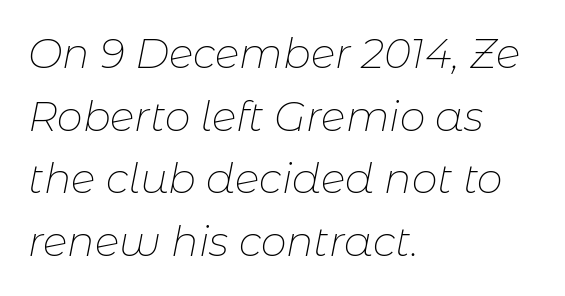
A bare baseline throughout the passage. The text block is weighted toward the left margin, trailing off unevenly rightward. The letters advance in unequal steps, a hallmark of proportional type. Heaviness? Minimal to ordinary, like unemphasized prose. The specimen reads as italic at a glance. The lines sit at an ordinary, default distance from one another.
